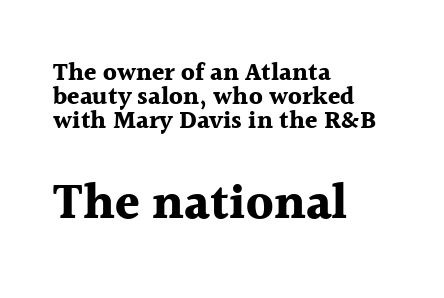
The paragraph has a hard left edge and a soft right edge. Descenders are the only things crossing below the line. Short note: letters normally spaced. Every letter is thick-stroked: bold, no question. Is this a fixed-width face? No — the glyphs have proportional, varying widths.
